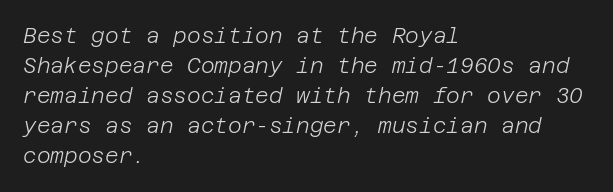
The image shows 21 px text type, italic (leaning right); set left-aligned, normal line spacing (1.43x), normal letter spacing, not underlined.
